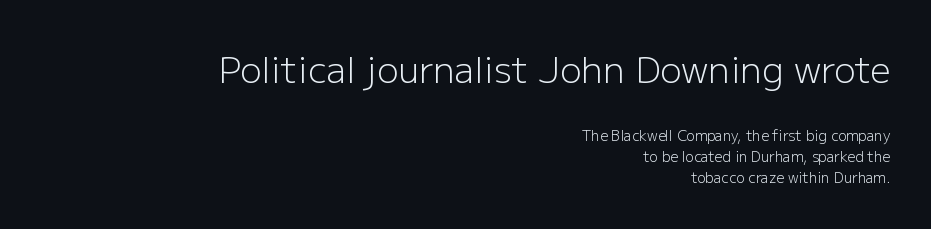
Q: Is the text bold? A: No.
Q: Is the text italic (slanted)? A: No, it is upright.
Q: Is the typeface a serif or a sans-serif typeface? A: Sans-serif.
Q: Is the text underlined? A: No.
Q: How is the paragraph aligned? A: Right-aligned.
Q: Is the spacing between letters normal or unusually wide? A: Normal.
Q: Is the spacing between lines tight, normal or loose? A: Normal.
Q: Which block of text is set in a larger size, the first (top) or the second (bottom)? A: The first (top) one.
Q: Width (condensed, normal, or wide)? A: Normal.
Q: Stroke contrast? A: Low.
Q: x-height? A: Medium.
Q: Monospaced? A: No.
